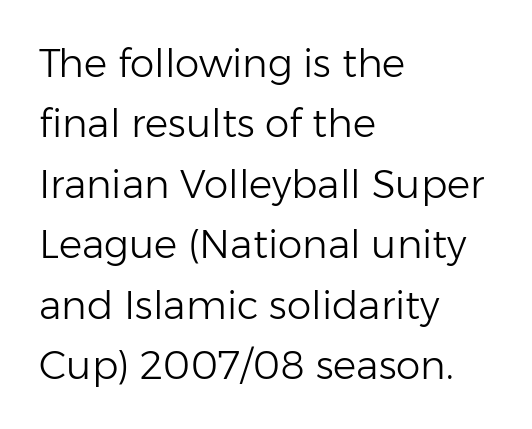
Do the characters align in a grid? No, the font is proportional. Observe the ordinary spacing: letters are neighbours, not strangers. The space directly below the letters is spotless. Weight: not bold — regular or lighter. Which margin do the lines hug? The left one — the right edge is uneven. Serif or sans? Sans — the stroke terminals are bare.
